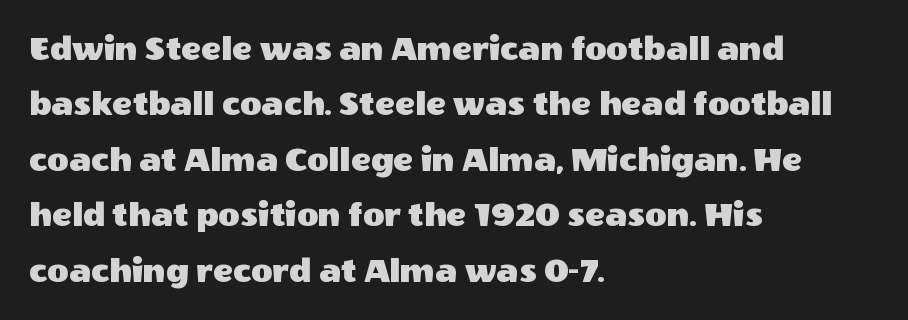
The image shows 37 px sans-serif type, upright; set left-aligned, normal line spacing (1.5x), normal letter spacing, not underlined; a large x-height.
